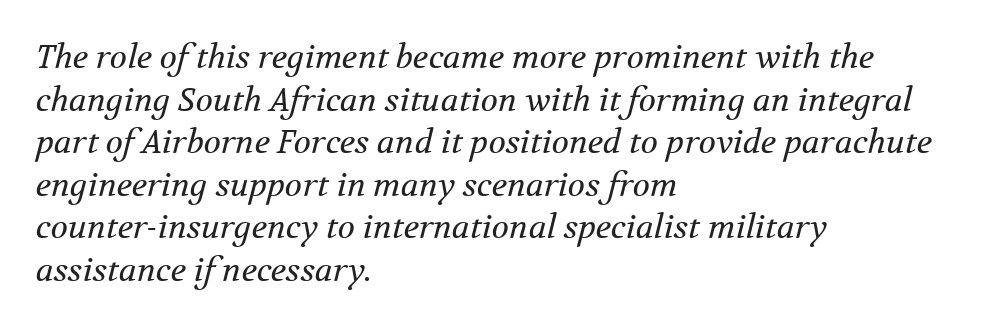
Q: Is the text bold? A: No.
Q: Is the text italic (slanted)? A: Yes, it leans right by about 12 degrees.
Q: Is the typeface a serif or a sans-serif typeface? A: Serif.
Q: Is the text underlined? A: No.
Q: How is the paragraph aligned? A: Left-aligned.
Q: Is the spacing between letters normal or unusually wide? A: Normal.
Q: Is the spacing between lines tight, normal or loose? A: Normal.
Q: Width (condensed, normal, or wide)? A: Normal.
Q: Stroke contrast? A: Medium.
Q: x-height? A: Medium.
Q: Monospaced? A: No.
